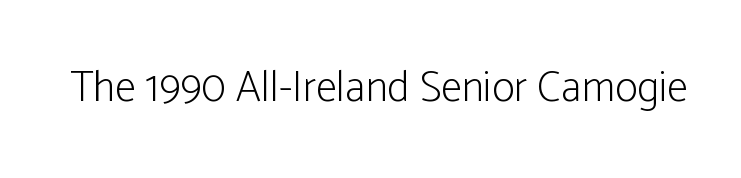
Descender tails drop into unmarked territory. A typesetter would call this proportional, since set widths differ per character. The lettering holds an erect, upright posture throughout. The typeface chosen for these lines omits serifs. Ink coverage per letter is moderate at most.
